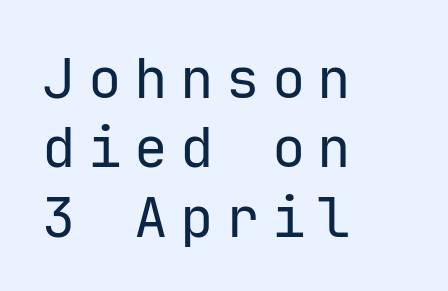
The image shows 56 px regular-weight sans-serif type, upright, monospaced; set left-aligned, line spacing 1.24x, unusually wide letter spacing (+0.22 em), not underlined; low stroke contrast and a medium x-height.
